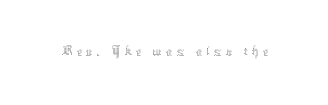
{"italic": "no", "bold": "no", "weight": "thin", "width": "normal", "stroke_contrast": "medium", "x_height": "medium", "monospaced": "no", "underline": "no", "glyph_px": 31}
